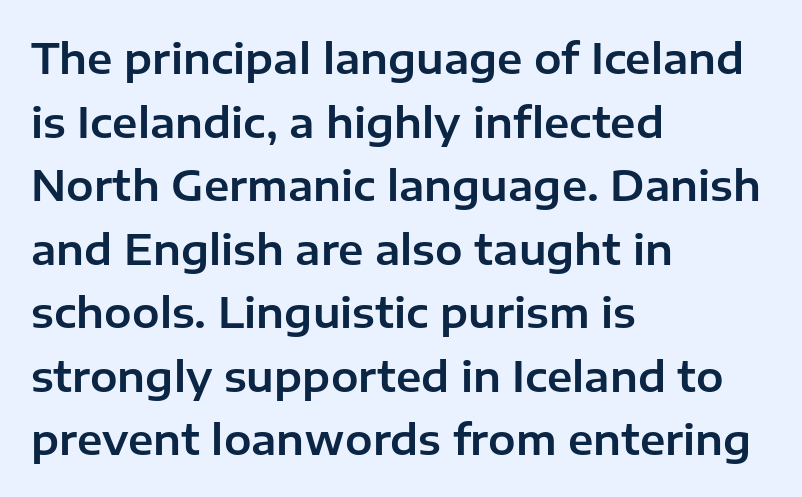
The image shows 41 px sans-serif type, upright; set left-aligned, normal line spacing (1.55x), normal letter spacing, not underlined; low stroke contrast and a medium x-height.
